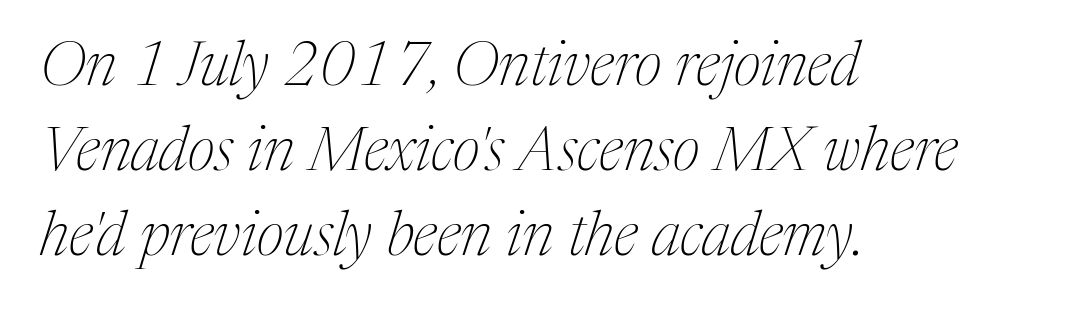
{"serif": "yes", "italic": "yes", "lean": "right", "slant_degrees": 17, "bold": "no", "weight": "thin", "width": "normal", "stroke_contrast": "medium", "x_height": "medium", "monospaced": "no", "underline": "no", "align": "left", "line_spacing": "normal", "line_spacing_ratio": 1.39, "letter_spacing": "normal", "letter_spacing_em": 0.0, "glyph_px": 61}
